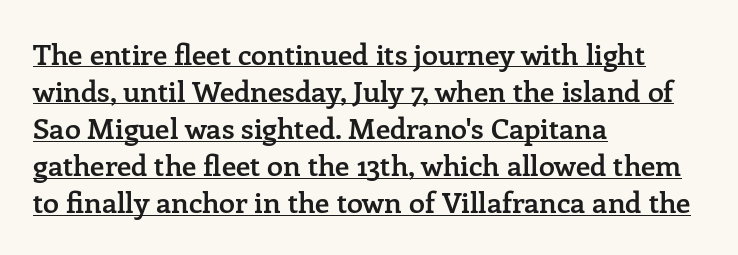
Q: Is the text bold? A: Semi-bold.
Q: Is the text italic (slanted)? A: No, it is upright.
Q: Is the typeface a serif or a sans-serif typeface? A: Serif.
Q: Is the text underlined? A: Yes.
Q: How is the paragraph aligned? A: Left-aligned.
Q: Is the spacing between letters normal or unusually wide? A: Normal.
Q: Is the spacing between lines tight, normal or loose? A: Normal.
Q: Width (condensed, normal, or wide)? A: Normal.
Q: Stroke contrast? A: Low.
Q: x-height? A: Medium.
Q: Monospaced? A: No.
